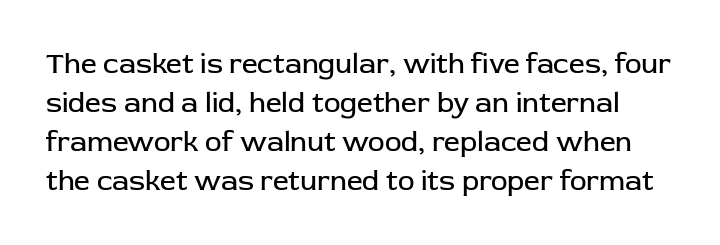
Q: Is the text bold? A: No.
Q: Is the text italic (slanted)? A: No, it is upright.
Q: Is the typeface a serif or a sans-serif typeface? A: Sans-serif.
Q: Is the text underlined? A: No.
Q: Is the spacing between letters normal or unusually wide? A: Normal.
Q: Is the spacing between lines tight, normal or loose? A: Normal.
Q: Width (condensed, normal, or wide)? A: Normal.
Q: Stroke contrast? A: Low.
Q: x-height? A: Medium.
Q: Monospaced? A: No.
